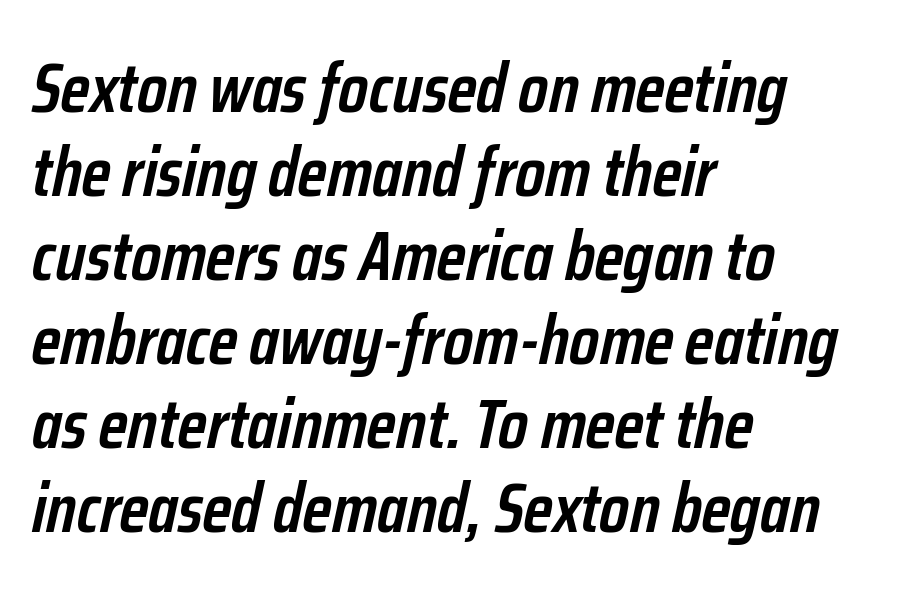
All the whitespace from short lines collects on the right. Each word holds together tightly as a unit, with standard inter-letter gaps. The font's italic variant was chosen for this text. Only glyphs here, with clear space below each row. Proportional: the letters do not fall into vertical columns. Look at the stroke-to-counter ratio: somewhat heavy, a semibold.
